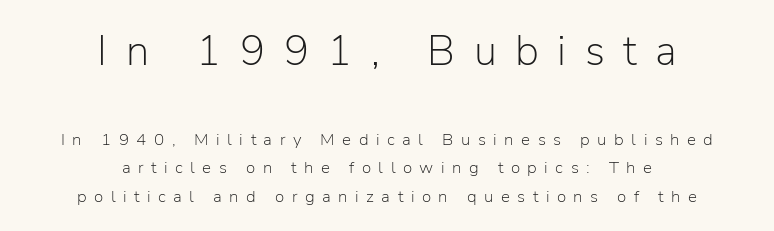
Q: Is the text bold? A: No.
Q: Is the text italic (slanted)? A: No, it is upright.
Q: Is the typeface a serif or a sans-serif typeface? A: Sans-serif.
Q: Is the text underlined? A: No.
Q: How is the paragraph aligned? A: Centered.
Q: Is the spacing between letters normal or unusually wide? A: Unusually wide.
Q: Is the spacing between lines tight, normal or loose? A: Normal.
Q: Which block of text is set in a larger size, the first (top) or the second (bottom)? A: The first (top) one.
Q: Width (condensed, normal, or wide)? A: Normal.
Q: Stroke contrast? A: Low.
Q: x-height? A: Medium.
Q: Monospaced? A: No.
